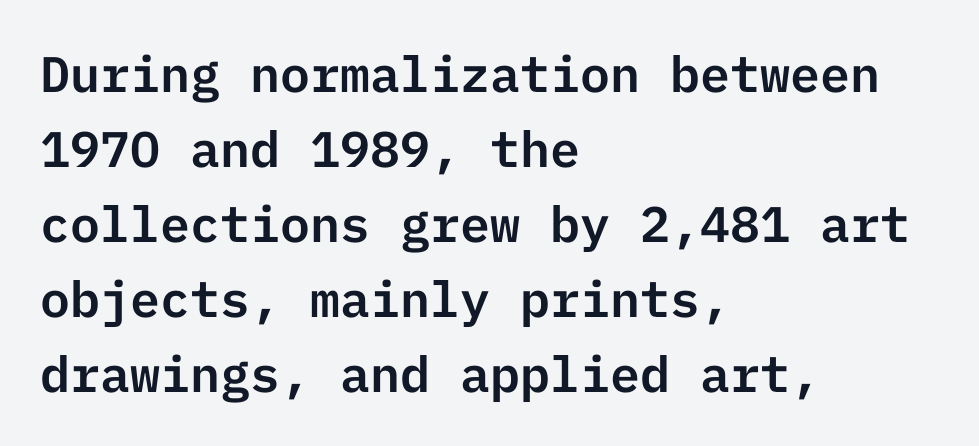
{"serif": "no", "italic": "no", "width": "normal", "stroke_contrast": "low", "x_height": "medium", "underline": "no", "align": "left", "line_spacing": "normal", "line_spacing_ratio": 1.5, "letter_spacing": "normal", "letter_spacing_em": 0.0, "glyph_px": 50}
